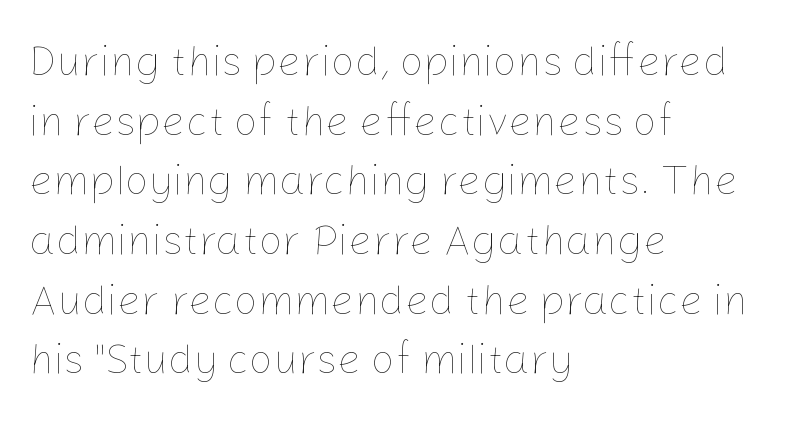
Q: Is the text bold? A: No.
Q: Is the text italic (slanted)? A: No, it is upright.
Q: Is the text underlined? A: No.
Q: How is the paragraph aligned? A: Left-aligned.
Q: Is the spacing between letters normal or unusually wide? A: Normal.
Q: Is the spacing between lines tight, normal or loose? A: Normal.
Q: Width (condensed, normal, or wide)? A: Normal.
Q: Stroke contrast? A: Low.
Q: x-height? A: Medium.
Q: Monospaced? A: No.
